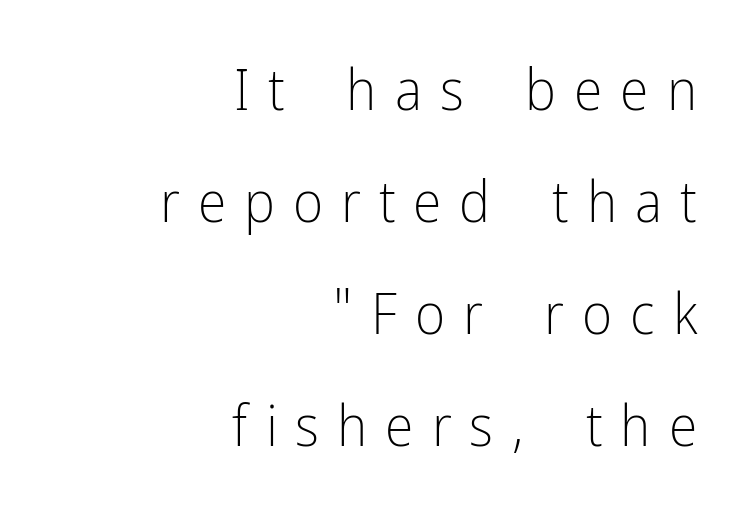
Q: Is the text bold? A: No.
Q: Is the text italic (slanted)? A: No, it is upright.
Q: Is the typeface a serif or a sans-serif typeface? A: Sans-serif.
Q: Is the text underlined? A: No.
Q: How is the paragraph aligned? A: Right-aligned.
Q: Is the spacing between letters normal or unusually wide? A: Unusually wide.
Q: Is the spacing between lines tight, normal or loose? A: Loose.
Q: Width (condensed, normal, or wide)? A: Condensed.
Q: Stroke contrast? A: Low.
Q: x-height? A: Medium.
Q: Monospaced? A: No.
